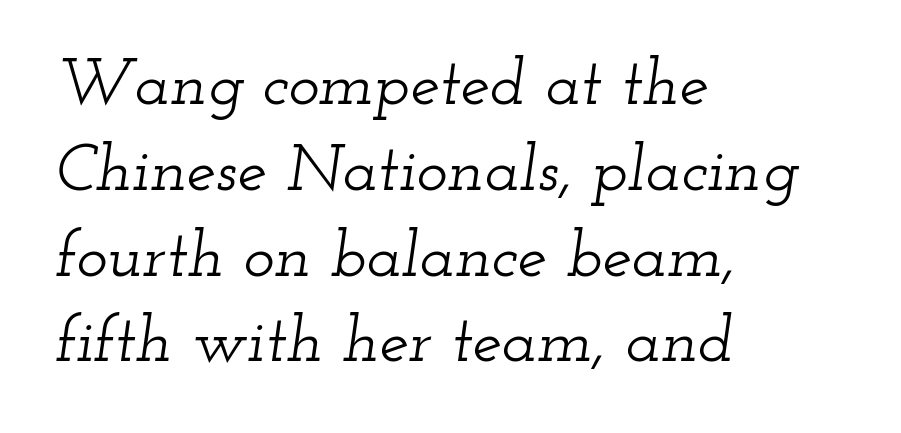
{"serif": "yes", "italic": "yes", "lean": "right", "slant_degrees": 12, "width": "wide", "stroke_contrast": "low", "x_height": "small", "monospaced": "no", "underline": "no", "align": "left", "line_spacing": "normal", "line_spacing_ratio": 1.3, "letter_spacing": "normal", "letter_spacing_em": 0.0, "glyph_px": 66}
